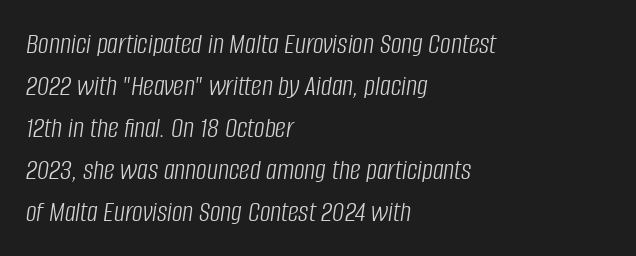
{"italic": "yes", "lean": "right", "slant_degrees": 8, "bold": "no", "weight": "light", "width": "condensed", "stroke_contrast": "low", "x_height": "large", "monospaced": "no", "underline": "no", "align": "left", "line_spacing": "normal", "line_spacing_ratio": 1.4, "letter_spacing": "normal", "letter_spacing_em": 0.0, "glyph_px": 30}
